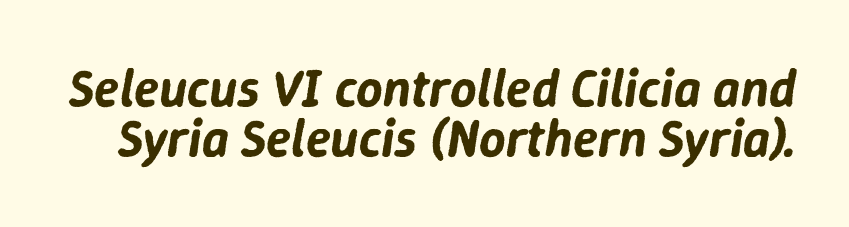
Q: Is the text italic (slanted)? A: Yes, it leans right by about 9 degrees.
Q: Is the text underlined? A: No.
Q: Is the spacing between letters normal or unusually wide? A: Normal.
Q: Is the spacing between lines tight, normal or loose? A: Tight.
Q: Width (condensed, normal, or wide)? A: Normal.
Q: Stroke contrast? A: Low.
Q: x-height? A: Medium.
Q: Monospaced? A: No.
